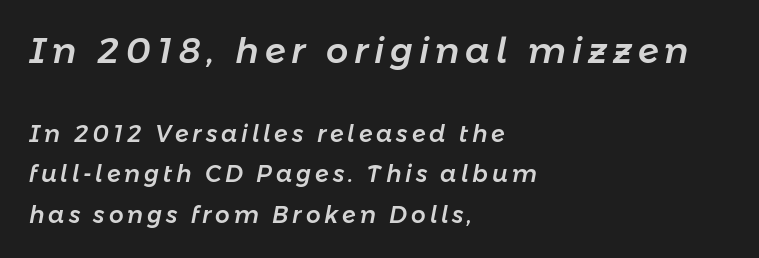
Style check: oblique. Note the varied advance widths — an 'i' is clearly narrower than an 'm'. The paragraph shown leans on its left margin. Between these two stacked blocks, the higher one wins on size. The space directly below the letters is spotless.
